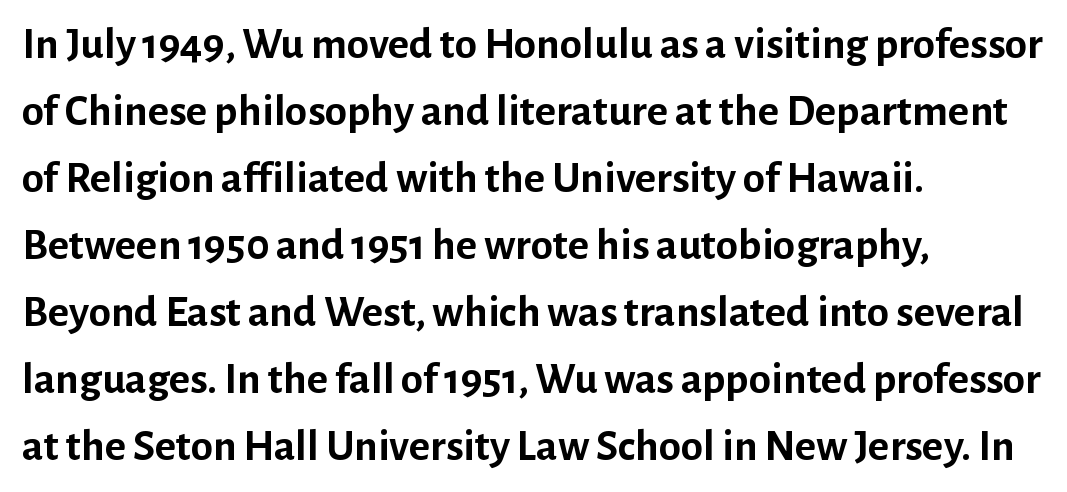
Q: Is the text bold? A: Yes.
Q: Is the text italic (slanted)? A: No, it is upright.
Q: Is the typeface a serif or a sans-serif typeface? A: Sans-serif.
Q: Is the text underlined? A: No.
Q: How is the paragraph aligned? A: Left-aligned.
Q: Is the spacing between letters normal or unusually wide? A: Normal.
Q: Is the spacing between lines tight, normal or loose? A: Normal.
Q: Width (condensed, normal, or wide)? A: Normal.
Q: Stroke contrast? A: Low.
Q: x-height? A: Medium.
Q: Monospaced? A: No.
